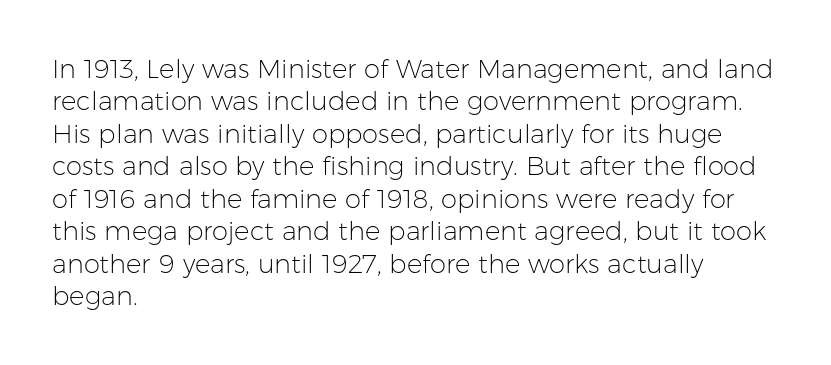
Line spacing here is normal. Nobody touched the tracking dial on this one. Quick note: underline off. Designer's note — italics off, roman on. The lines are quadded left.
